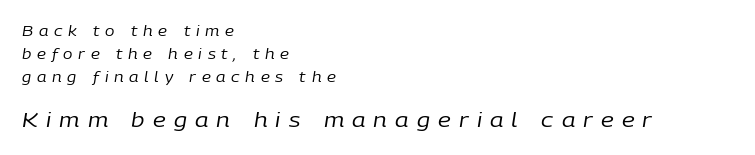
{"italic": "yes", "lean": "right", "slant_degrees": 9, "bold": "no", "underline": "no", "align": "left", "line_spacing": "normal", "line_spacing_ratio": 1.65, "letter_spacing": "wide", "letter_spacing_em": 0.41, "larger_block": "second", "size_ratio": 1.43, "glyph_px": 20}
